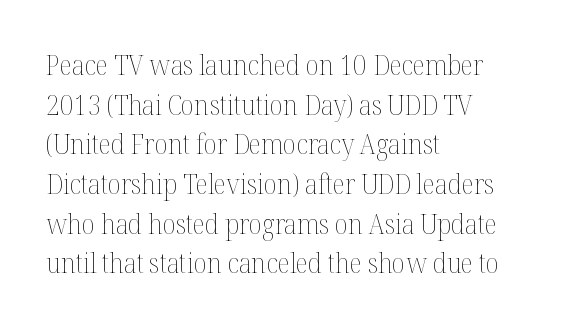
Q: Is the text bold? A: No.
Q: Is the text italic (slanted)? A: No, it is upright.
Q: Is the text underlined? A: No.
Q: How is the paragraph aligned? A: Left-aligned.
Q: Is the spacing between letters normal or unusually wide? A: Normal.
Q: Is the spacing between lines tight, normal or loose? A: Normal.
